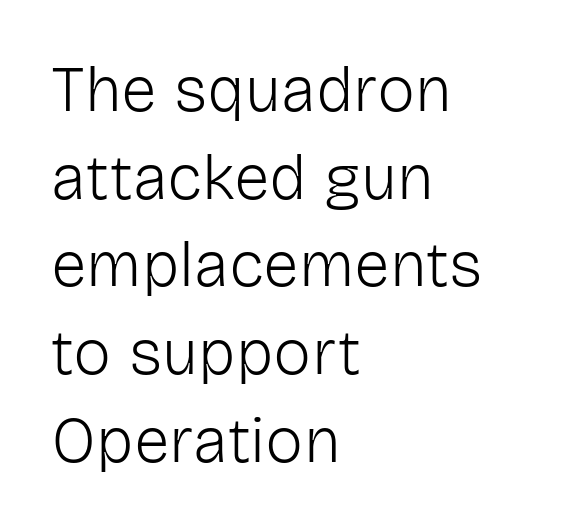
Just letters on the line, the space beneath them empty. Is this a fixed-width face? No — the glyphs have proportional, varying widths. The rendering anchors every line to the left-hand side. The block of text has a typical density, with ordinary space between rows. Students, note that the glyphs here touch the page at normal intervals. Compared with a typical body face, this is equally light or lighter still.
